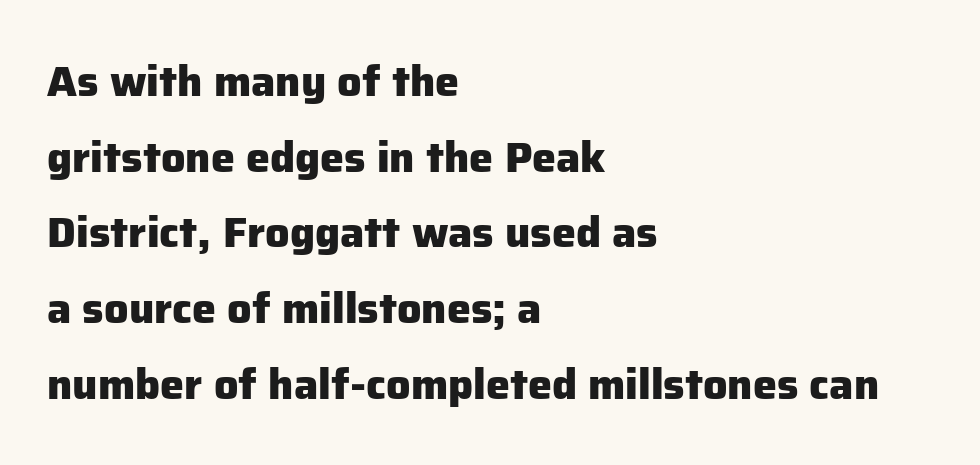
Set as a true bold cut, around the 700 mark. The rendering keeps characters at their native spacing. Has an underline been added? It has not. Upright lettering throughout. The passage shown is typeset with a sans-serif family.
